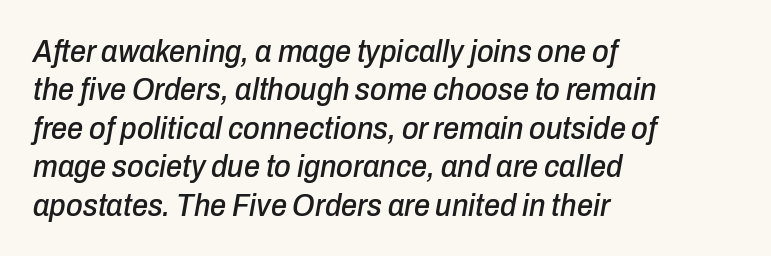
Bare-footed words on every line. Is the block centered? No — it sits flush against the left margin. Each word holds together tightly as a unit, with standard inter-letter gaps. Spacing verdict: proportional, widths tailored to each character. Does the lettering tilt? It does — this is italic.
